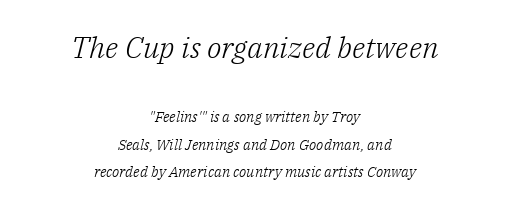
Q: Is the text bold? A: No.
Q: Is the text italic (slanted)? A: Yes, it leans right by about 14 degrees.
Q: Is the typeface a serif or a sans-serif typeface? A: Serif.
Q: Is the text underlined? A: No.
Q: How is the paragraph aligned? A: Centered.
Q: Is the spacing between letters normal or unusually wide? A: Normal.
Q: Which block of text is set in a larger size, the first (top) or the second (bottom)? A: The first (top) one.
Q: Width (condensed, normal, or wide)? A: Normal.
Q: Stroke contrast? A: Low.
Q: x-height? A: Medium.
Q: Monospaced? A: No.
